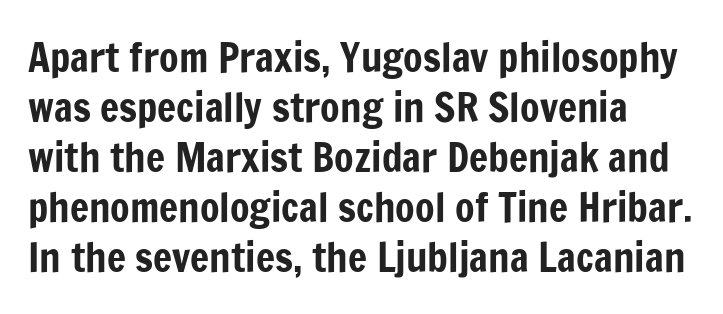
Q: Is the text italic (slanted)? A: No, it is upright.
Q: Is the typeface a serif or a sans-serif typeface? A: Sans-serif.
Q: Is the text underlined? A: No.
Q: How is the paragraph aligned? A: Left-aligned.
Q: Is the spacing between letters normal or unusually wide? A: Normal.
Q: Is the spacing between lines tight, normal or loose? A: Normal.
Q: Width (condensed, normal, or wide)? A: Condensed.
Q: Stroke contrast? A: Low.
Q: x-height? A: Medium.
Q: Monospaced? A: No.
